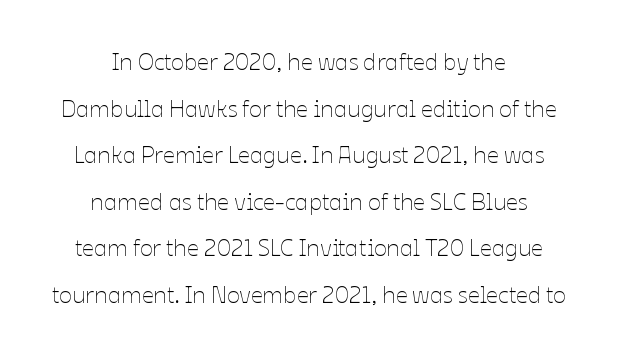
Q: Is the text bold? A: No.
Q: Is the text italic (slanted)? A: No, it is upright.
Q: Is the text underlined? A: No.
Q: How is the paragraph aligned? A: Centered.
Q: Is the spacing between letters normal or unusually wide? A: Normal.
Q: Is the spacing between lines tight, normal or loose? A: Loose.
